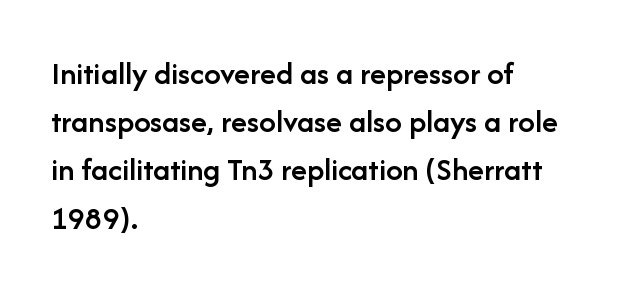
{"serif": "no", "italic": "no", "bold": "semi", "weight": "semibold", "width": "normal", "stroke_contrast": "low", "x_height": "medium", "monospaced": "no", "underline": "no", "align": "left", "line_spacing": "normal", "line_spacing_ratio": 1.46, "letter_spacing": "normal", "letter_spacing_em": 0.0, "glyph_px": 33}
